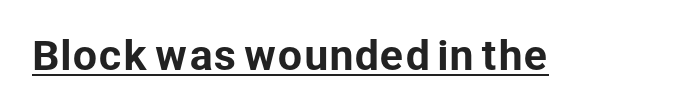
Tracking value appears to be zero — textbook default spacing. Note the varied advance widths — an 'i' is clearly narrower than an 'm'. A continuous stroke trails under the words, as in a hyperlink. It's the straight-up-and-down kind of type.
